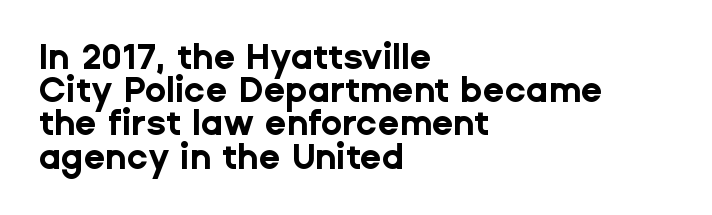
Q: Is the text bold? A: Yes.
Q: Is the text italic (slanted)? A: No, it is upright.
Q: Is the typeface a serif or a sans-serif typeface? A: Sans-serif.
Q: Is the text underlined? A: No.
Q: How is the paragraph aligned? A: Left-aligned.
Q: Is the spacing between letters normal or unusually wide? A: Normal.
Q: Is the spacing between lines tight, normal or loose? A: Tight.
Q: Width (condensed, normal, or wide)? A: Normal.
Q: Stroke contrast? A: Low.
Q: x-height? A: Medium.
Q: Monospaced? A: No.
